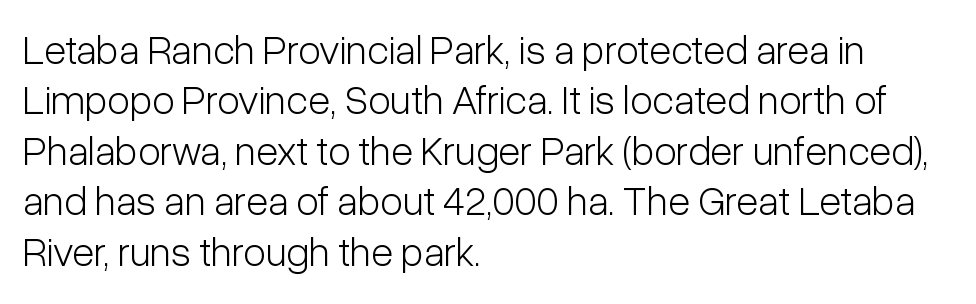
Q: Is the text bold? A: No.
Q: Is the text italic (slanted)? A: No, it is upright.
Q: Is the typeface a serif or a sans-serif typeface? A: Sans-serif.
Q: Is the text underlined? A: No.
Q: How is the paragraph aligned? A: Left-aligned.
Q: Is the spacing between letters normal or unusually wide? A: Normal.
Q: Width (condensed, normal, or wide)? A: Condensed.
Q: Stroke contrast? A: Low.
Q: x-height? A: Medium.
Q: Monospaced? A: No.
